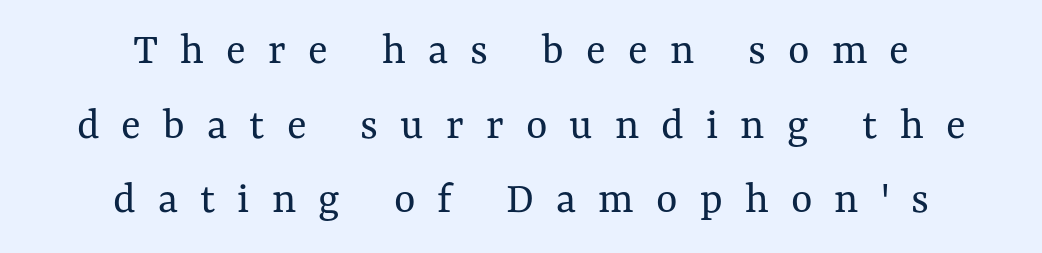
The image shows 46 px regular-weight type, upright; set centered, normal line spacing (1.62x), unusually wide letter spacing (+0.48 em), not underlined; medium stroke contrast and a medium x-height.
